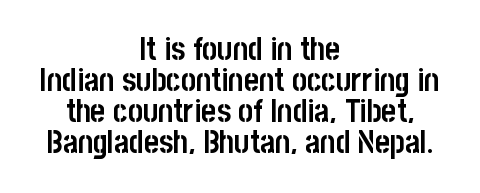
Q: Is the text bold? A: Yes.
Q: Is the text italic (slanted)? A: No, it is upright.
Q: Is the typeface a serif or a sans-serif typeface? A: Sans-serif.
Q: Is the text underlined? A: No.
Q: How is the paragraph aligned? A: Centered.
Q: Is the spacing between letters normal or unusually wide? A: Normal.
Q: Is the spacing between lines tight, normal or loose? A: Tight.
Q: Width (condensed, normal, or wide)? A: Condensed.
Q: Stroke contrast? A: Low.
Q: x-height? A: Large.
Q: Monospaced? A: No.
